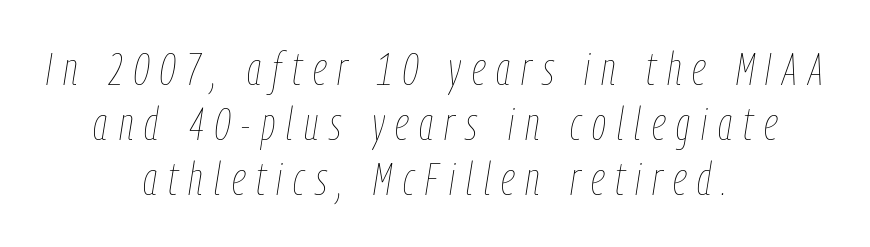
{"italic": "yes", "lean": "right", "slant_degrees": 9, "bold": "no", "weight": "thin", "width": "condensed", "stroke_contrast": "low", "x_height": "medium", "monospaced": "no", "underline": "no", "align": "center", "line_spacing_ratio": 1.2, "letter_spacing": "wide", "letter_spacing_em": 0.24, "glyph_px": 46}
